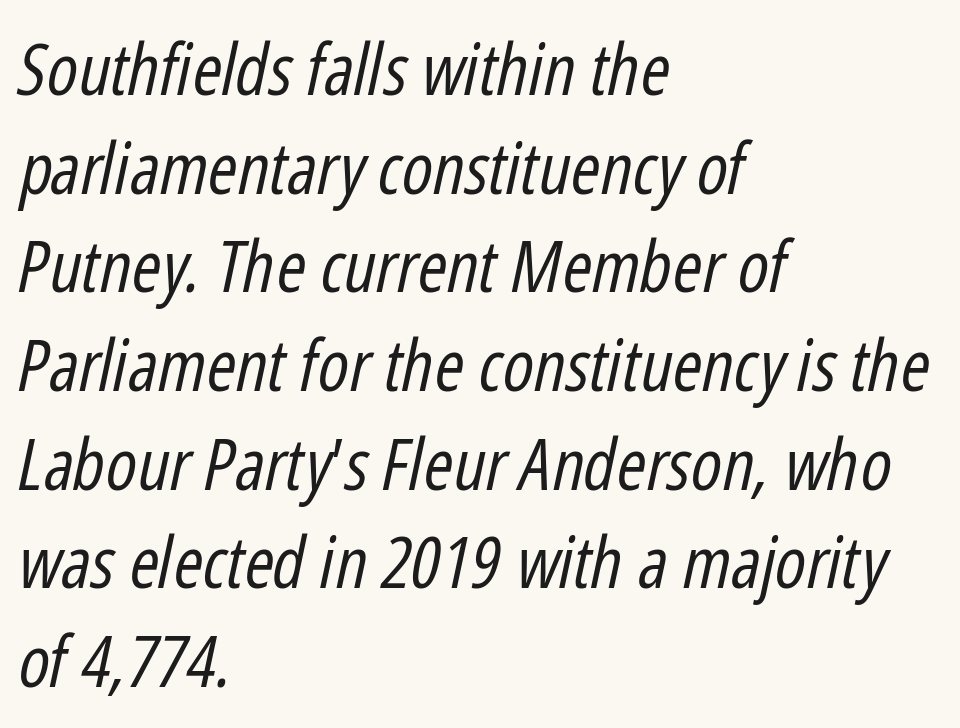
The image shows 71 px regular-weight, condensed type, italic (leaning right); set left-aligned, normal line spacing (1.39x), normal letter spacing, not underlined; low stroke contrast and a medium x-height.
